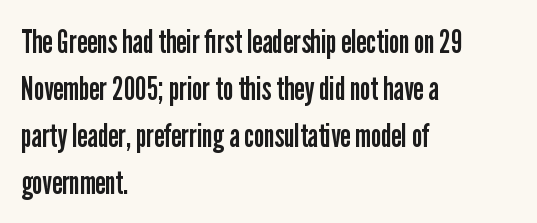
Q: Is the text bold? A: No.
Q: Is the text italic (slanted)? A: No, it is upright.
Q: Is the typeface a serif or a sans-serif typeface? A: Sans-serif.
Q: Is the text underlined? A: No.
Q: How is the paragraph aligned? A: Left-aligned.
Q: Is the spacing between letters normal or unusually wide? A: Normal.
Q: Is the spacing between lines tight, normal or loose? A: Normal.
Q: Width (condensed, normal, or wide)? A: Condensed.
Q: Stroke contrast? A: Low.
Q: x-height? A: Medium.
Q: Monospaced? A: No.
